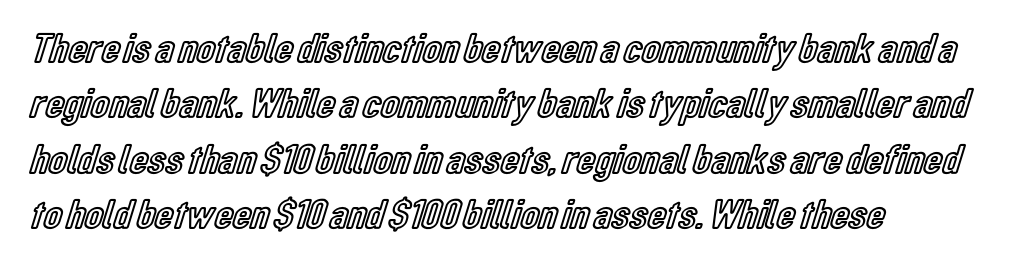
Notice how descenders clear the ascenders below comfortably — that's standard leading. Nothing unusual about the tracking: characters are spaced as the font intends. Which margin do the lines hug? The left one — the right edge is uneven. Proportional: the letters do not fall into vertical columns.
